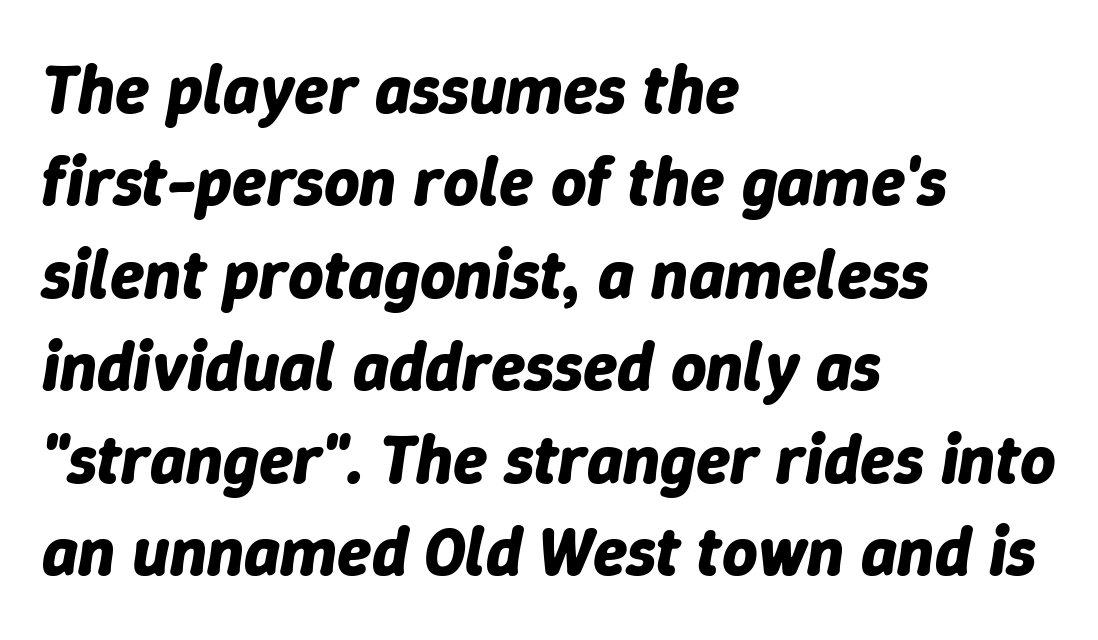
{"italic": "yes", "lean": "right", "slant_degrees": 9, "bold": "yes", "weight": "bold", "width": "normal", "stroke_contrast": "low", "x_height": "medium", "monospaced": "no", "underline": "no", "align": "left", "line_spacing": "normal", "line_spacing_ratio": 1.34, "letter_spacing": "normal", "letter_spacing_em": 0.0, "glyph_px": 69}
